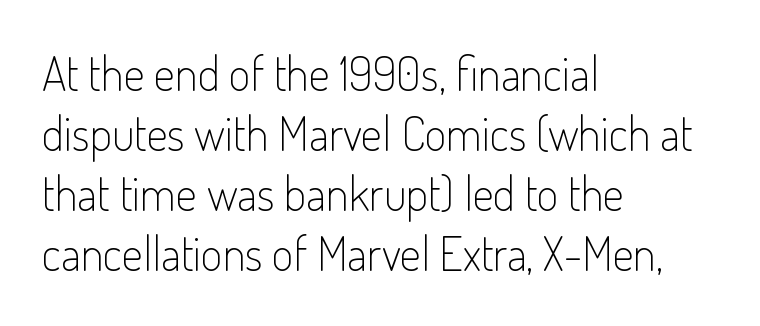
The image shows 47 px light, condensed sans-serif type, upright; set left-aligned, normal line spacing (1.28x), normal letter spacing, not underlined; low stroke contrast and a small x-height.
